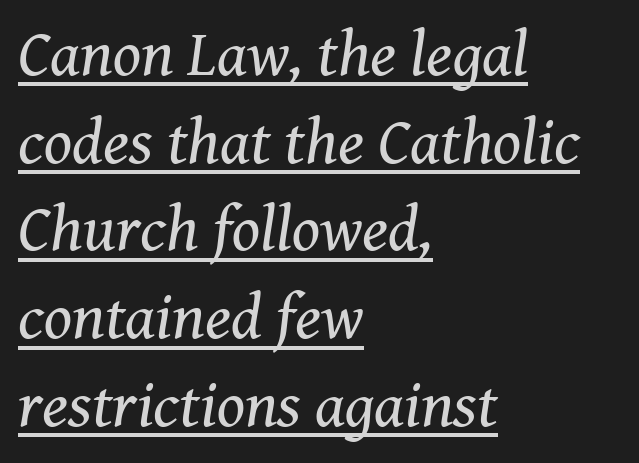
{"serif": "yes", "italic": "yes", "lean": "right", "slant_degrees": 8, "bold": "no", "weight": "regular", "width": "normal", "stroke_contrast": "medium", "x_height": "medium", "monospaced": "no", "underline": "yes", "align": "left", "line_spacing": "normal", "line_spacing_ratio": 1.35, "letter_spacing": "normal", "letter_spacing_em": 0.0, "glyph_px": 65}
